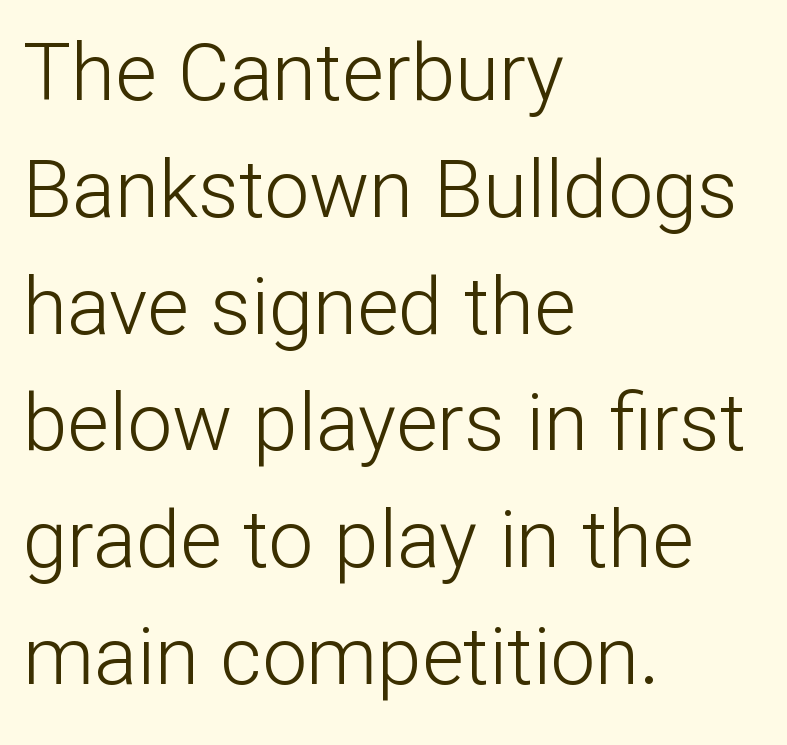
{"serif": "no", "italic": "no", "bold": "no", "weight": "light", "width": "normal", "stroke_contrast": "low", "x_height": "medium", "monospaced": "no", "underline": "no", "align": "left", "line_spacing": "normal", "line_spacing_ratio": 1.46, "letter_spacing": "normal", "letter_spacing_em": 0.0, "glyph_px": 80}
